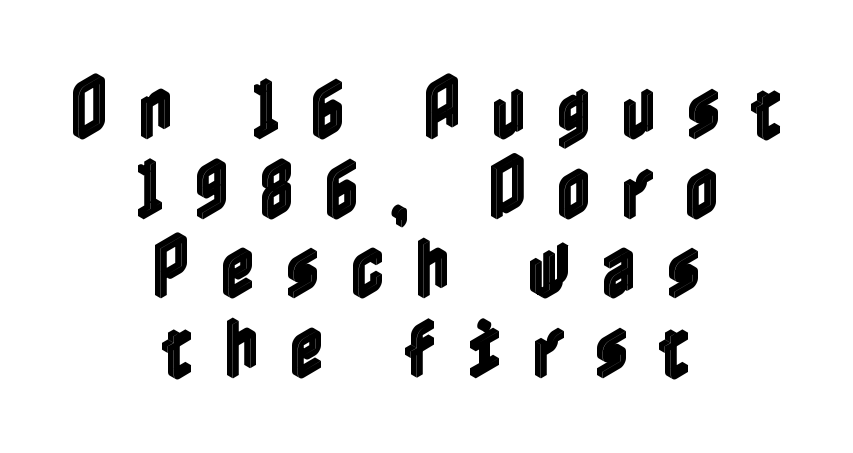
The image shows 67 px condensed type, upright; set centered, line spacing 1.19x, unusually wide letter spacing (+0.45 em), not underlined; a medium x-height.
